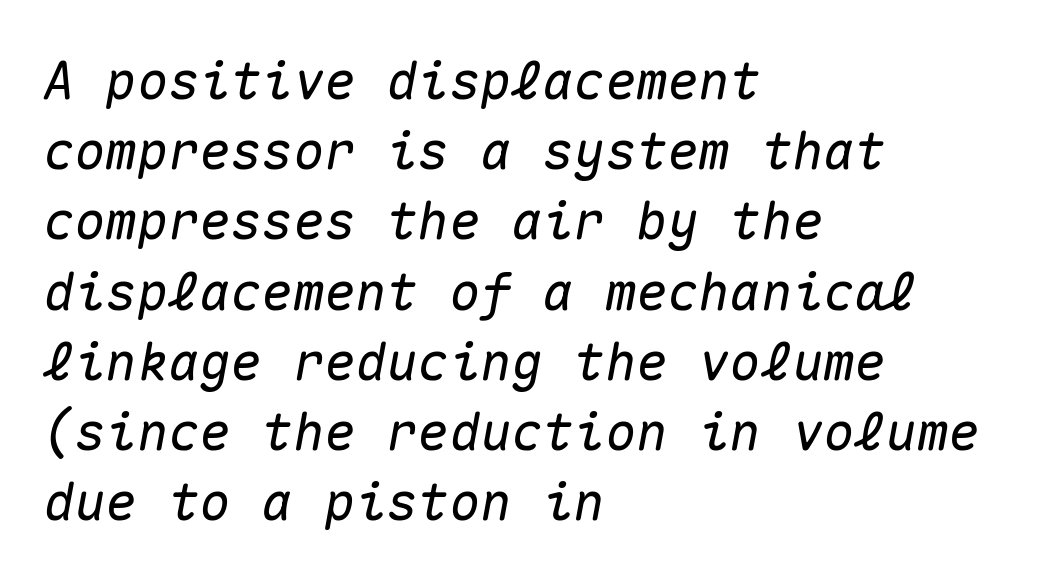
{"italic": "yes", "lean": "right", "slant_degrees": 10, "width": "normal", "stroke_contrast": "medium", "x_height": "medium", "monospaced": "yes", "underline": "no", "align": "left", "line_spacing": "normal", "line_spacing_ratio": 1.35, "letter_spacing": "normal", "letter_spacing_em": 0.0, "glyph_px": 52}
